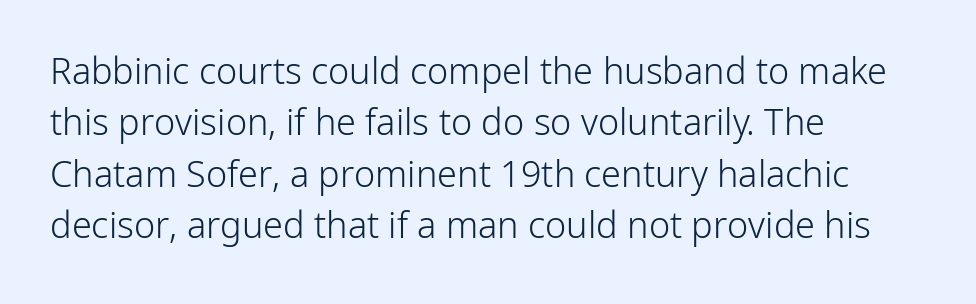
A typesetter would call this proportional, since set widths differ per character. No feet cap the strokes, marking this as sans-serif type. A quiet, ordinary-to-light weight characterises the typeface. This rendering features lettering with no underline. Rows of type keep a routine distance in the vertical direction.
